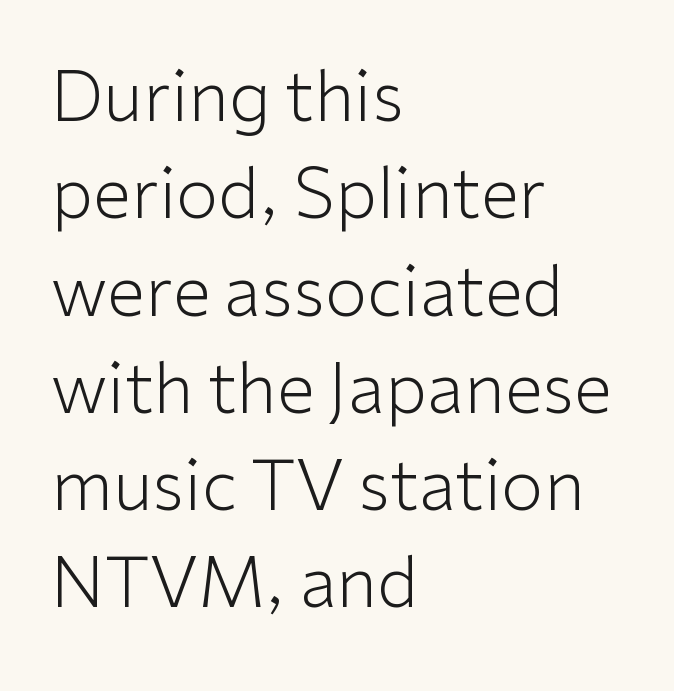
The image shows 69 px light sans-serif type, upright; set left-aligned, normal line spacing (1.41x), normal letter spacing, not underlined; low stroke contrast and a medium x-height.
